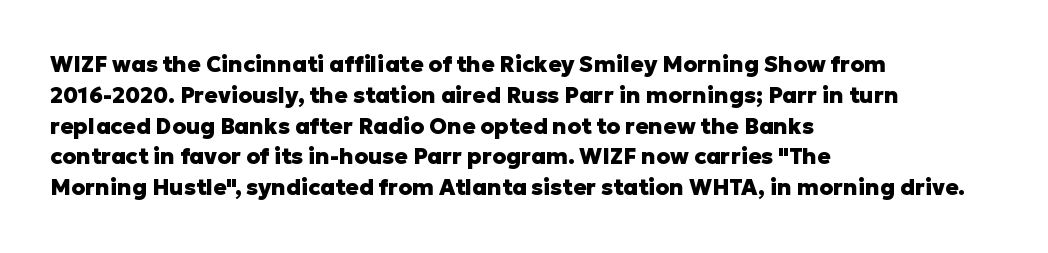
No italicization has been applied; the sample stays upright. The line-height multiplier appears to be the usual default. The face used here has the dense, thick strokes of a bold. Clear beneath every line of the passage. Each word holds together tightly as a unit, with standard inter-letter gaps. The typesetter chose a ragged-right arrangement here.
